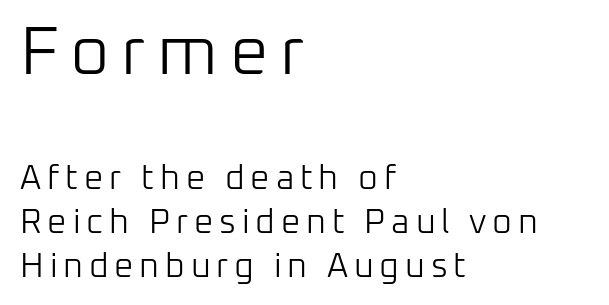
The image shows 68 px light sans-serif type, upright; set left-aligned, normal line spacing (1.29x), not underlined; the first (top) block is 2.0x larger; low stroke contrast and a medium x-height.
